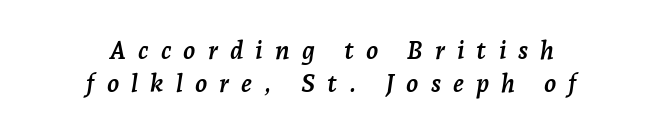
Q: Is the text bold? A: Yes.
Q: Is the text italic (slanted)? A: Yes, it leans right by about 7 degrees.
Q: Is the text underlined? A: No.
Q: How is the paragraph aligned? A: Centered.
Q: Is the spacing between letters normal or unusually wide? A: Unusually wide.
Q: Is the spacing between lines tight, normal or loose? A: Normal.
